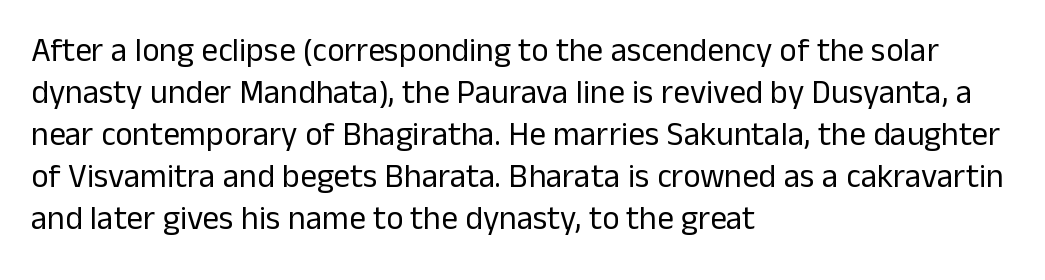
Q: Is the text bold? A: No.
Q: Is the text italic (slanted)? A: No, it is upright.
Q: Is the typeface a serif or a sans-serif typeface? A: Sans-serif.
Q: Is the text underlined? A: No.
Q: How is the paragraph aligned? A: Left-aligned.
Q: Is the spacing between letters normal or unusually wide? A: Normal.
Q: Is the spacing between lines tight, normal or loose? A: Normal.
Q: Width (condensed, normal, or wide)? A: Normal.
Q: Stroke contrast? A: Low.
Q: x-height? A: Medium.
Q: Monospaced? A: No.
